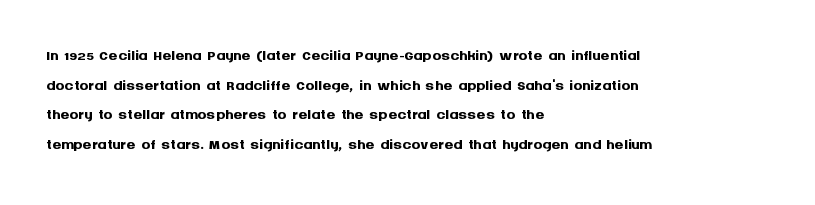
Q: Is the text bold? A: Yes.
Q: Is the text italic (slanted)? A: No, it is upright.
Q: Is the text underlined? A: No.
Q: How is the paragraph aligned? A: Left-aligned.
Q: Is the spacing between letters normal or unusually wide? A: Normal.
Q: Is the spacing between lines tight, normal or loose? A: Normal.
